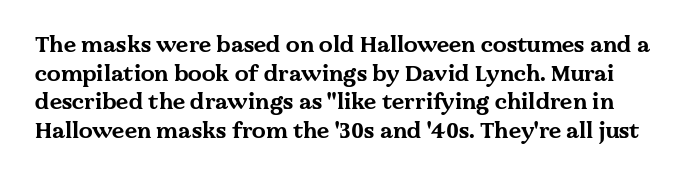
{"italic": "no", "bold": "yes", "underline": "no", "line_spacing": "normal", "line_spacing_ratio": 1.3, "letter_spacing": "normal", "letter_spacing_em": 0.0, "glyph_px": 22}
